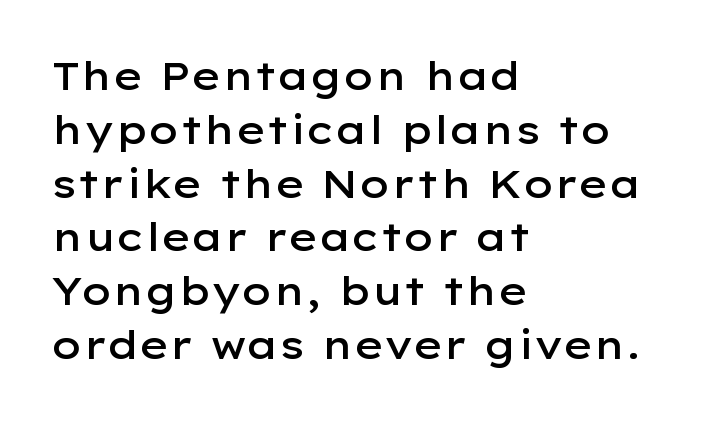
Q: Is the text bold? A: Semi-bold.
Q: Is the text italic (slanted)? A: No, it is upright.
Q: Is the typeface a serif or a sans-serif typeface? A: Sans-serif.
Q: Is the text underlined? A: No.
Q: How is the paragraph aligned? A: Left-aligned.
Q: Is the spacing between letters normal or unusually wide? A: Normal.
Q: Is the spacing between lines tight, normal or loose? A: Normal.
Q: Width (condensed, normal, or wide)? A: Wide.
Q: Stroke contrast? A: Low.
Q: x-height? A: Medium.
Q: Monospaced? A: No.
